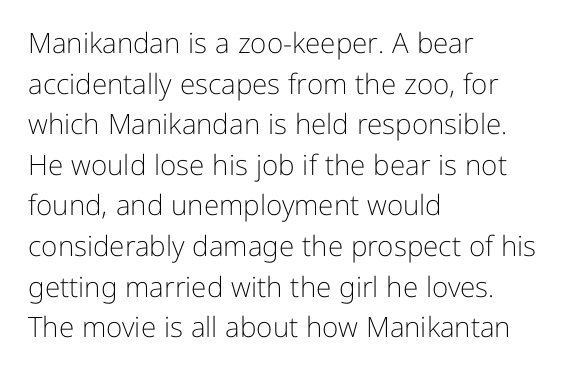
{"serif": "no", "italic": "no", "bold": "no", "weight": "light", "width": "normal", "stroke_contrast": "low", "x_height": "medium", "monospaced": "no", "underline": "no", "align": "left", "line_spacing": "normal", "line_spacing_ratio": 1.45, "letter_spacing": "normal", "letter_spacing_em": 0.0, "glyph_px": 28}
